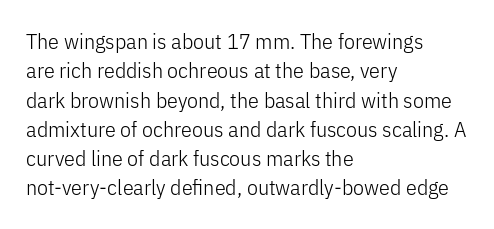
Q: Is the text bold? A: No.
Q: Is the text italic (slanted)? A: No, it is upright.
Q: Is the text underlined? A: No.
Q: How is the paragraph aligned? A: Left-aligned.
Q: Is the spacing between letters normal or unusually wide? A: Normal.
Q: Is the spacing between lines tight, normal or loose? A: Normal.
